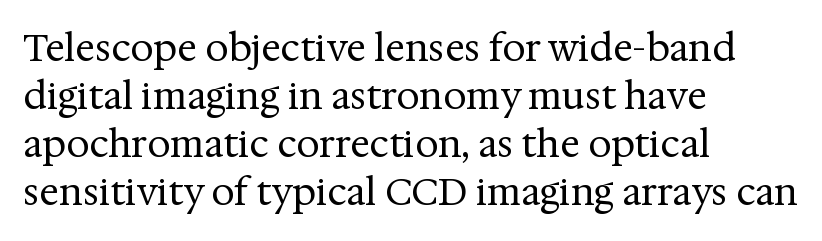
{"serif": "yes", "italic": "no", "bold": "no", "weight": "regular", "width": "normal", "stroke_contrast": "medium", "x_height": "medium", "monospaced": "no", "underline": "no", "align": "left", "line_spacing": "normal", "line_spacing_ratio": 1.3, "letter_spacing": "normal", "letter_spacing_em": 0.0, "glyph_px": 37}
